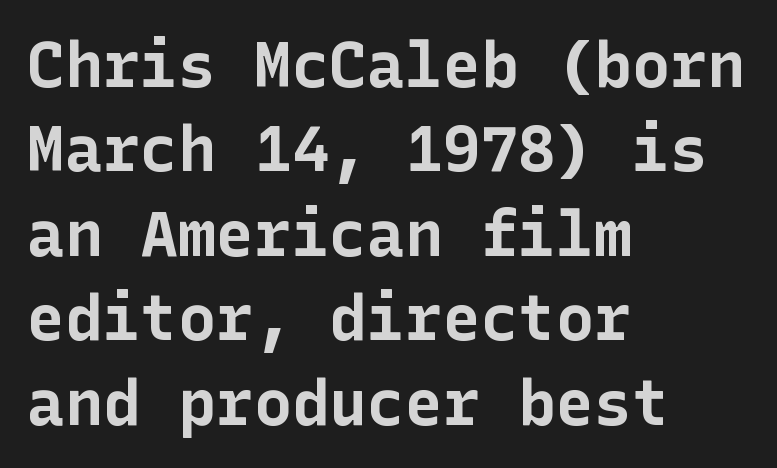
Q: Is the text bold? A: Yes.
Q: Is the text italic (slanted)? A: No, it is upright.
Q: Is the typeface a serif or a sans-serif typeface? A: Sans-serif.
Q: Is the text underlined? A: No.
Q: How is the paragraph aligned? A: Left-aligned.
Q: Is the spacing between letters normal or unusually wide? A: Normal.
Q: Is the spacing between lines tight, normal or loose? A: Normal.
Q: Width (condensed, normal, or wide)? A: Normal.
Q: Stroke contrast? A: Low.
Q: x-height? A: Medium.
